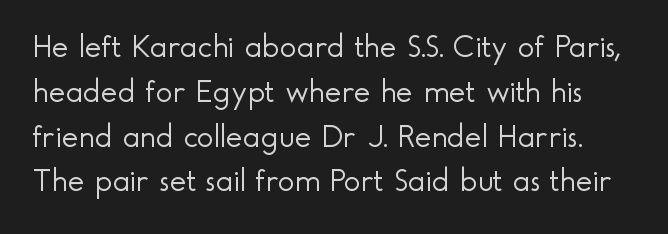
Q: Is the text bold? A: No.
Q: Is the text italic (slanted)? A: No, it is upright.
Q: Is the typeface a serif or a sans-serif typeface? A: Sans-serif.
Q: Is the text underlined? A: No.
Q: Is the spacing between letters normal or unusually wide? A: Normal.
Q: Is the spacing between lines tight, normal or loose? A: Normal.
Q: Width (condensed, normal, or wide)? A: Normal.
Q: x-height? A: Small.
Q: Monospaced? A: No.
